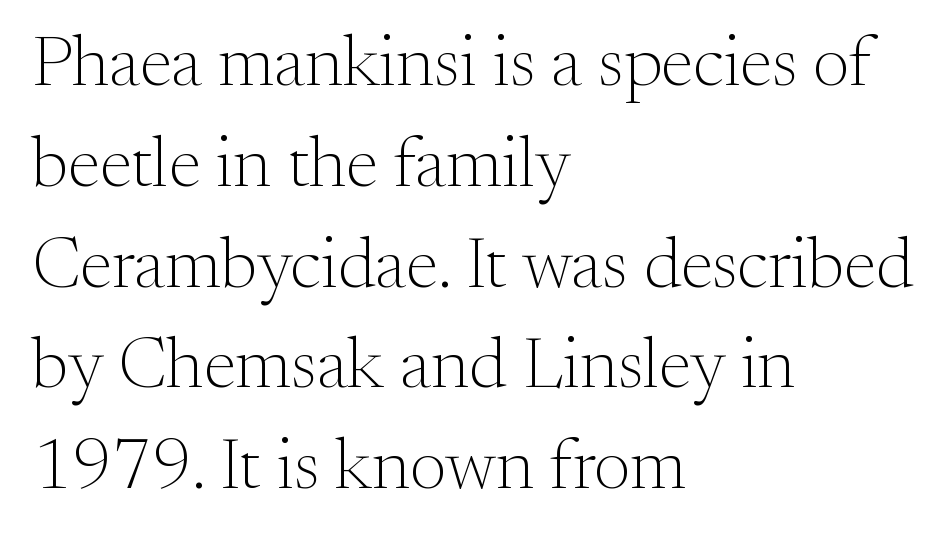
The image shows 72 px light serif type, upright; set left-aligned, normal line spacing (1.4x), normal letter spacing, not underlined; medium stroke contrast and a small x-height.
